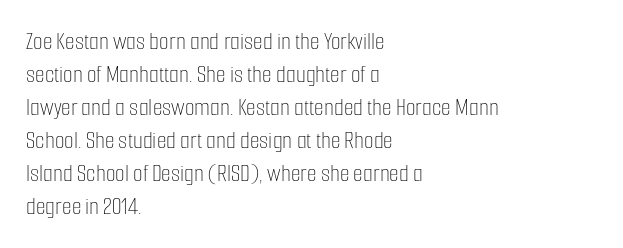
The image shows 25 px text type, upright; set left-aligned, normal line spacing (1.32x), normal letter spacing, not underlined.
